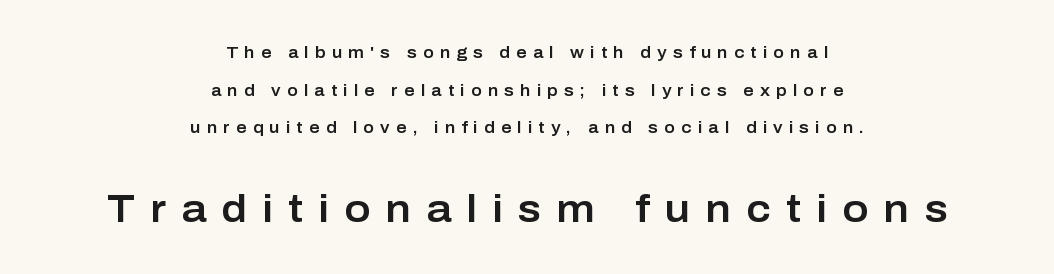
{"serif": "no", "italic": "no", "width": "normal", "stroke_contrast": "low", "x_height": "medium", "monospaced": "no", "underline": "no", "align": "center", "line_spacing": "loose", "line_spacing_ratio": 2.35, "letter_spacing": "wide", "letter_spacing_em": 0.39, "larger_block": "second", "size_ratio": 2.44, "glyph_px": 39}
